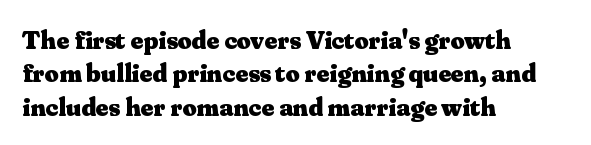
{"italic": "no", "bold": "yes", "underline": "no", "align": "left", "line_spacing_ratio": 1.24, "letter_spacing": "normal", "letter_spacing_em": 0.0, "glyph_px": 27}
